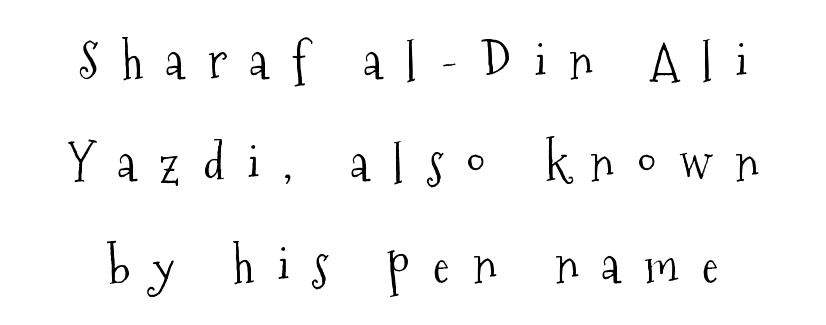
{"serif": "yes", "italic": "no", "bold": "no", "weight": "light", "width": "condensed", "stroke_contrast": "medium", "x_height": "medium", "monospaced": "no", "underline": "no", "line_spacing": "loose", "line_spacing_ratio": 2.08, "letter_spacing": "wide", "letter_spacing_em": 0.48, "glyph_px": 49}
